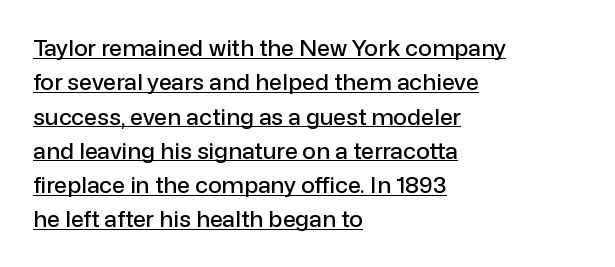
The image shows 23 px text type, upright; set left-aligned, normal line spacing (1.49x), normal letter spacing, underlined.
